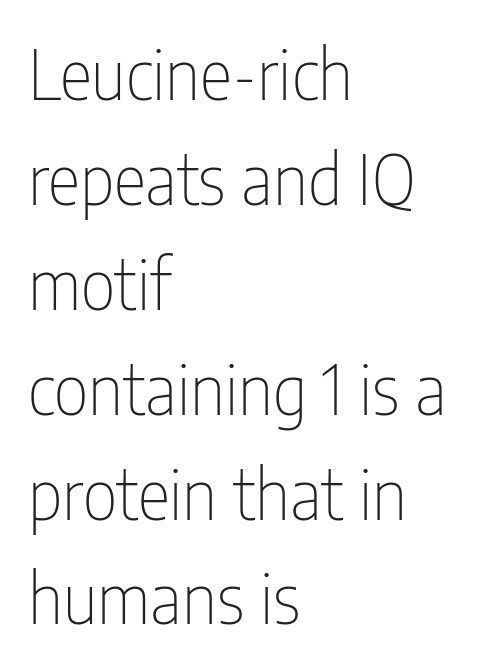
{"serif": "no", "italic": "no", "bold": "no", "weight": "thin", "width": "condensed", "stroke_contrast": "low", "x_height": "medium", "monospaced": "no", "underline": "no", "align": "left", "line_spacing": "normal", "line_spacing_ratio": 1.52, "letter_spacing": "normal", "letter_spacing_em": 0.0, "glyph_px": 69}
